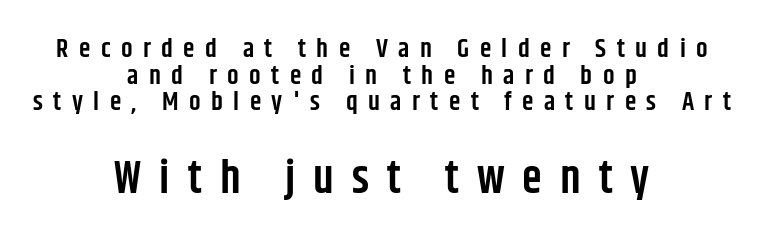
The image shows 45 px semibold, condensed sans-serif type, upright; set centered, tight line spacing (1.02x), unusually wide letter spacing (+0.4 em), not underlined; the second (bottom) block is 1.73x larger; low stroke contrast and a large x-height.
